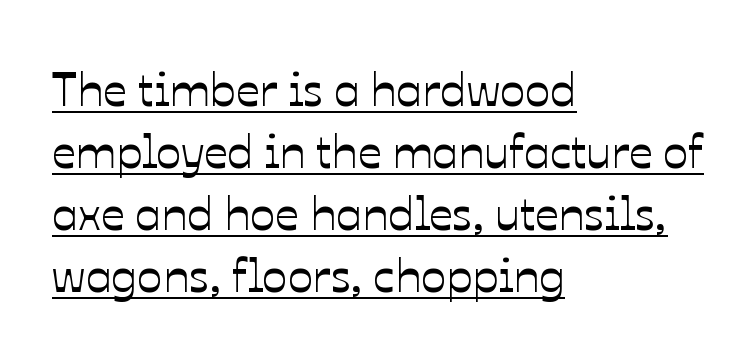
Q: Is the text italic (slanted)? A: No, it is upright.
Q: Is the text underlined? A: Yes.
Q: How is the paragraph aligned? A: Left-aligned.
Q: Is the spacing between letters normal or unusually wide? A: Normal.
Q: Is the spacing between lines tight, normal or loose? A: Normal.
Q: Width (condensed, normal, or wide)? A: Normal.
Q: Stroke contrast? A: Low.
Q: x-height? A: Medium.
Q: Monospaced? A: No.
